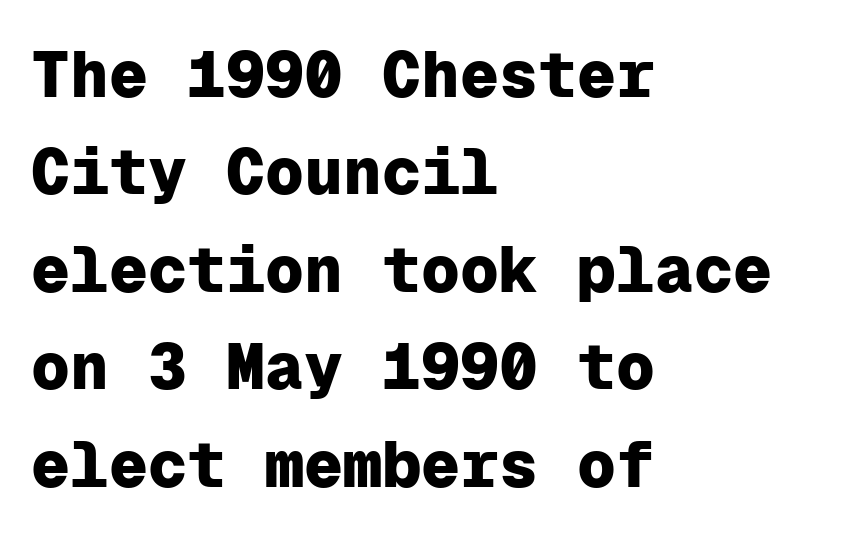
The image shows 65 px heavy sans-serif type, upright, monospaced; set left-aligned, normal line spacing (1.5x), normal letter spacing, not underlined; low stroke contrast and a medium x-height.
